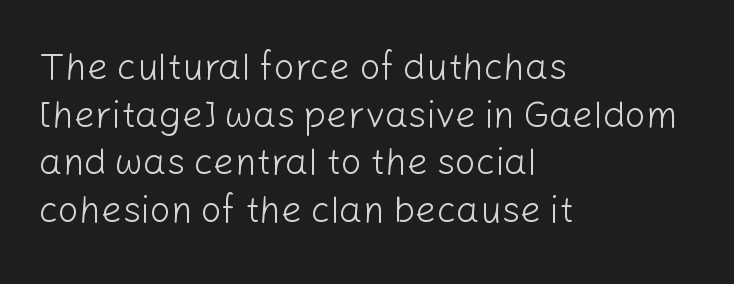
The letters advance in unequal steps, a hallmark of proportional type. Posture: straight, roman, zero tilt. This block has exactly the height ordinary leading produces. Left-aligned paragraph, ragged on the right. To sum up the face: it is a sans, with no serifs.
